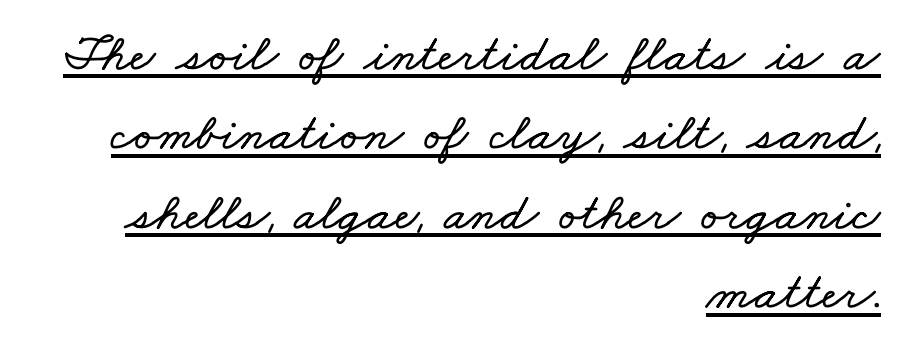
Q: Is the text underlined? A: Yes.
Q: How is the paragraph aligned? A: Right-aligned.
Q: Is the spacing between letters normal or unusually wide? A: Normal.
Q: Is the spacing between lines tight, normal or loose? A: Normal.
Q: Width (condensed, normal, or wide)? A: Wide.
Q: Stroke contrast? A: Low.
Q: x-height? A: Small.
Q: Monospaced? A: No.
